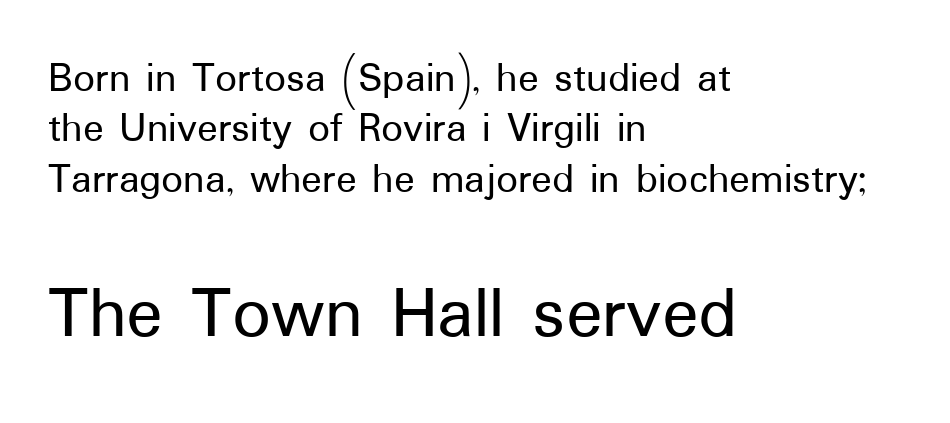
Bare-footed words on every line. The block sitting lower on the canvas is the one with enlarged characters. Does extra space separate the letters? No, they use regular spacing. The passage shown is typeset with a sans-serif family.
